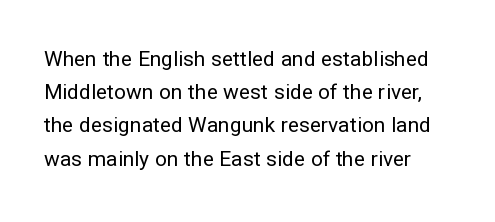
{"italic": "no", "bold": "no", "underline": "no", "line_spacing": "normal", "line_spacing_ratio": 1.58, "letter_spacing": "normal", "letter_spacing_em": 0.0, "glyph_px": 21}
